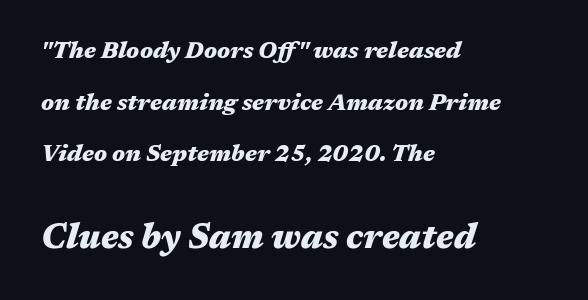
{"italic": "yes", "lean": "right", "slant_degrees": 17, "bold": "yes", "weight": "heavy", "width": "wide", "stroke_contrast": "medium", "x_height": "medium", "monospaced": "no", "underline": "no", "align": "left", "line_spacing": "loose", "line_spacing_ratio": 2.25, "letter_spacing": "normal", "letter_spacing_em": 0.0, "larger_block": "second", "size_ratio": 1.48, "glyph_px": 34}
